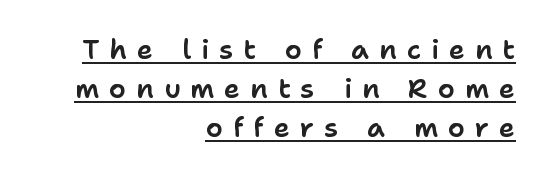
The gaps between neighbouring characters are conspicuously large. Rendered with straight, roman letterforms. Normally led — the rows are evenly, conventionally spaced. Decoration check: the copy is underlined. Where is the straight margin? On the right.
